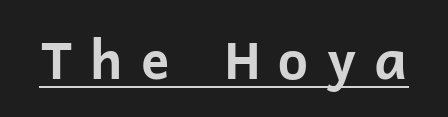
Q: Is the text bold? A: Yes.
Q: Is the text italic (slanted)? A: No, it is upright.
Q: Is the typeface a serif or a sans-serif typeface? A: Sans-serif.
Q: Is the text underlined? A: Yes.
Q: Is the spacing between letters normal or unusually wide? A: Unusually wide.
Q: Width (condensed, normal, or wide)? A: Normal.
Q: Stroke contrast? A: Low.
Q: x-height? A: Medium.
Q: Monospaced? A: No.
